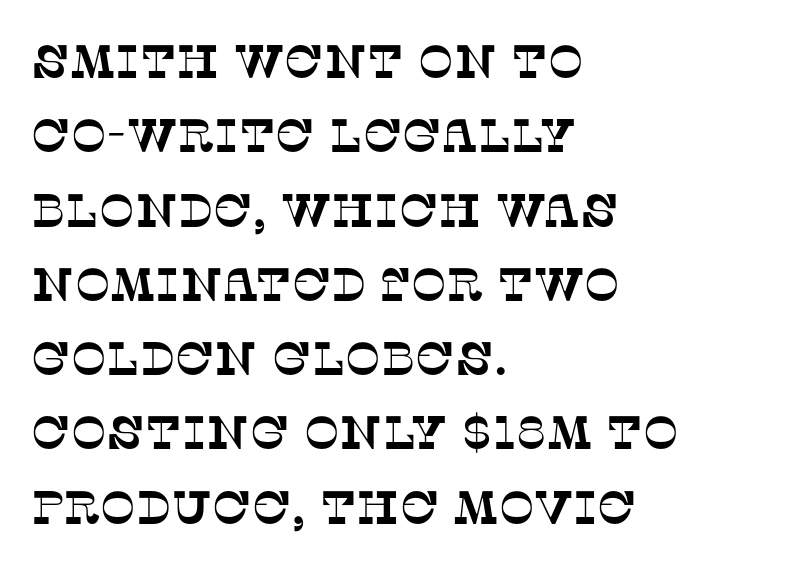
Each word holds together tightly as a unit, with standard inter-letter gaps. These lines are composed in type with serifs. Short and long lines alike share a common starting point at left. Note the varied advance widths — an 'i' is clearly narrower than an 'm'.
